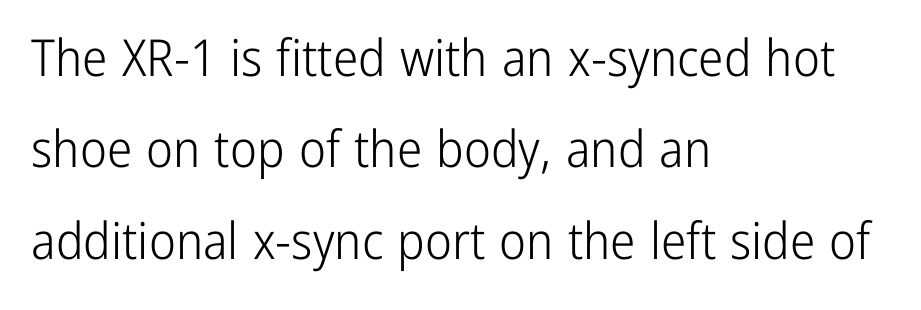
Q: Is the text bold? A: No.
Q: Is the text italic (slanted)? A: No, it is upright.
Q: Is the typeface a serif or a sans-serif typeface? A: Sans-serif.
Q: Is the text underlined? A: No.
Q: How is the paragraph aligned? A: Left-aligned.
Q: Is the spacing between letters normal or unusually wide? A: Normal.
Q: Width (condensed, normal, or wide)? A: Condensed.
Q: Stroke contrast? A: Low.
Q: x-height? A: Medium.
Q: Monospaced? A: No.
